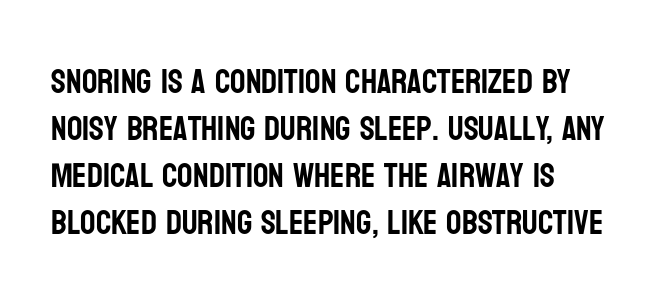
The letters advance in unequal steps, a hallmark of proportional type. The area under the type is left untouched. The letters stand straight up with perfectly vertical stems. Regular leading.
